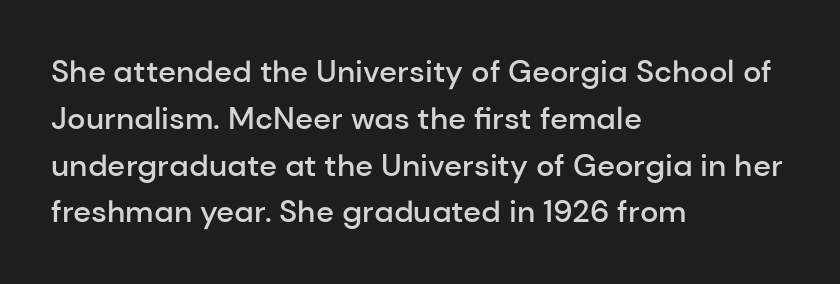
Q: Is the text bold? A: Semi-bold.
Q: Is the text italic (slanted)? A: No, it is upright.
Q: Is the typeface a serif or a sans-serif typeface? A: Sans-serif.
Q: Is the text underlined? A: No.
Q: How is the paragraph aligned? A: Left-aligned.
Q: Is the spacing between letters normal or unusually wide? A: Normal.
Q: Is the spacing between lines tight, normal or loose? A: Normal.
Q: Width (condensed, normal, or wide)? A: Normal.
Q: Stroke contrast? A: Low.
Q: x-height? A: Medium.
Q: Monospaced? A: No.
